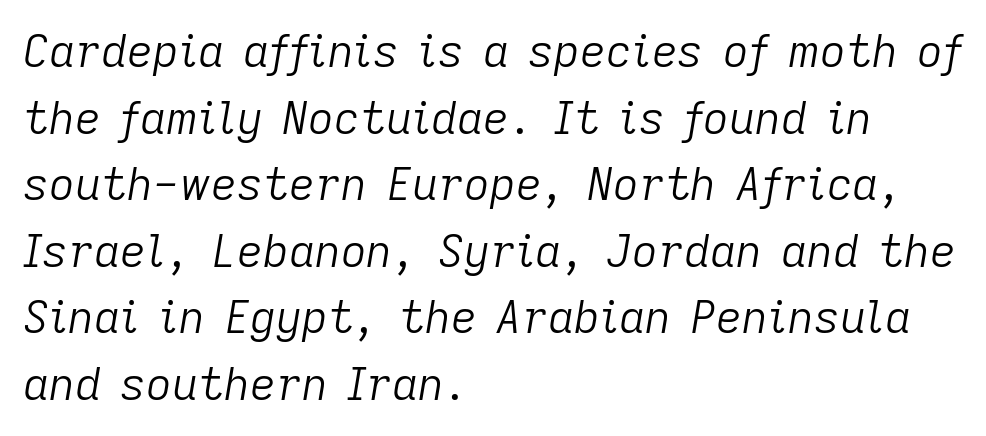
Each letter keeps its own natural width here, so spacing adapts to shape. Honestly, the row spacing looks completely unremarkable. Lines of text with bare space underneath. Heaviness? Minimal to ordinary, like unemphasized prose. Standard letterfit; no display-style spreading of the glyphs.
